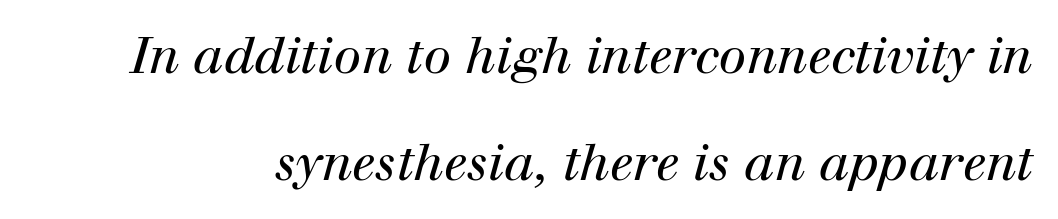
Q: Is the text bold? A: No.
Q: Is the text italic (slanted)? A: Yes, it leans right by about 12 degrees.
Q: Is the typeface a serif or a sans-serif typeface? A: Serif.
Q: Is the text underlined? A: No.
Q: Is the spacing between letters normal or unusually wide? A: Normal.
Q: Is the spacing between lines tight, normal or loose? A: Loose.
Q: Width (condensed, normal, or wide)? A: Normal.
Q: Stroke contrast? A: High.
Q: x-height? A: Medium.
Q: Monospaced? A: No.
